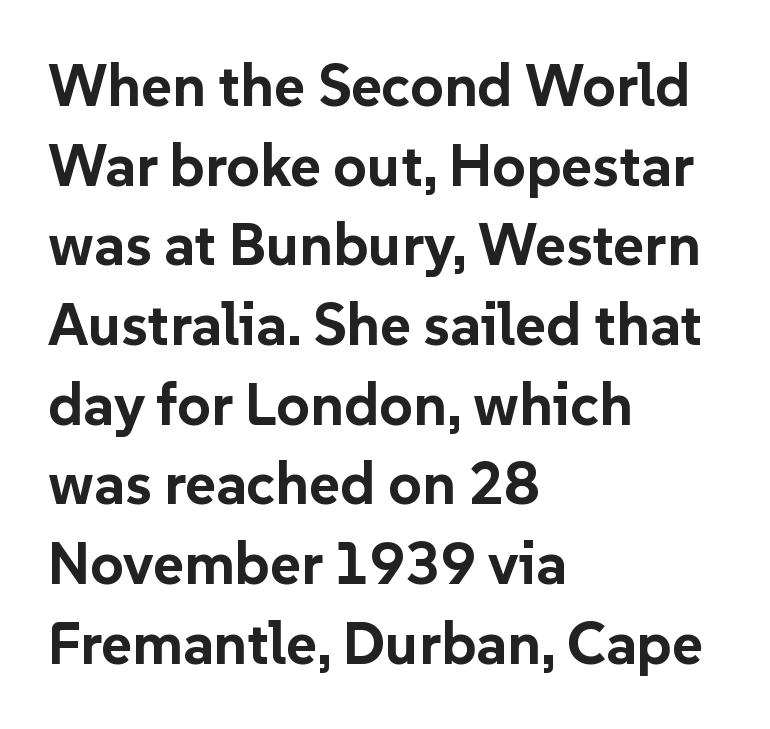
{"serif": "no", "italic": "no", "bold": "yes", "weight": "bold", "width": "normal", "stroke_contrast": "low", "x_height": "medium", "monospaced": "no", "underline": "no", "align": "left", "line_spacing": "normal", "line_spacing_ratio": 1.35, "letter_spacing": "normal", "letter_spacing_em": 0.0, "glyph_px": 59}
